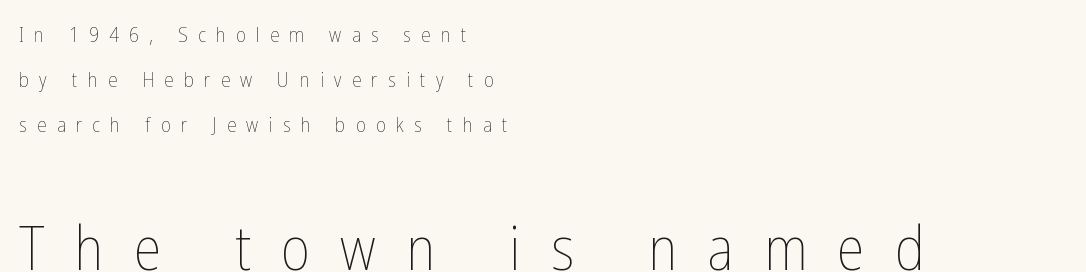
{"italic": "no", "bold": "no", "weight": "thin", "width": "condensed", "stroke_contrast": "low", "x_height": "medium", "monospaced": "no", "underline": "no", "align": "left", "line_spacing": "loose", "line_spacing_ratio": 2.14, "letter_spacing": "wide", "letter_spacing_em": 0.49, "larger_block": "second", "size_ratio": 2.95, "glyph_px": 62}
